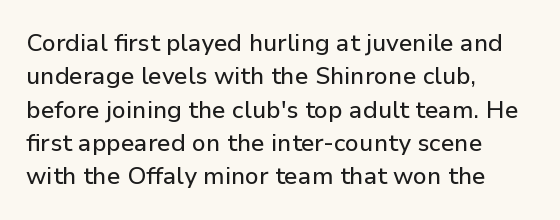
Style check: upright. Bare-footed words on every line. The passage shown has conventional tracking throughout. If you measured baseline to baseline, you'd find a middling distance. A student would call this left alignment; a typographer would say flush left, rag right.
